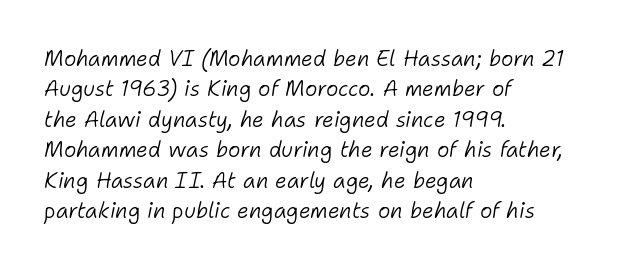
Q: Is the text bold? A: No.
Q: Is the text italic (slanted)? A: Yes, it leans right by about 11 degrees.
Q: Is the text underlined? A: No.
Q: How is the paragraph aligned? A: Left-aligned.
Q: Is the spacing between letters normal or unusually wide? A: Normal.
Q: Is the spacing between lines tight, normal or loose? A: Normal.
